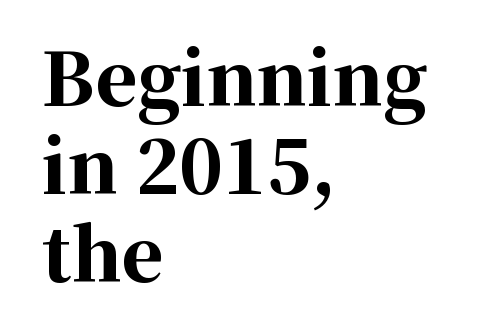
The image shows 72 px bold serif type, upright; set left-aligned, line spacing 1.22x, normal letter spacing, not underlined; high stroke contrast and a medium x-height.
